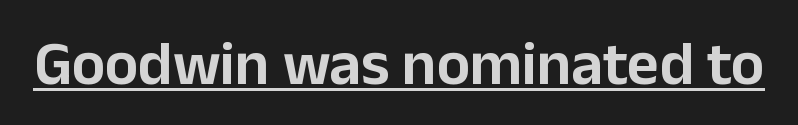
{"serif": "no", "italic": "no", "width": "normal", "stroke_contrast": "low", "x_height": "medium", "monospaced": "no", "underline": "yes", "letter_spacing": "normal", "letter_spacing_em": 0.0, "glyph_px": 62}
